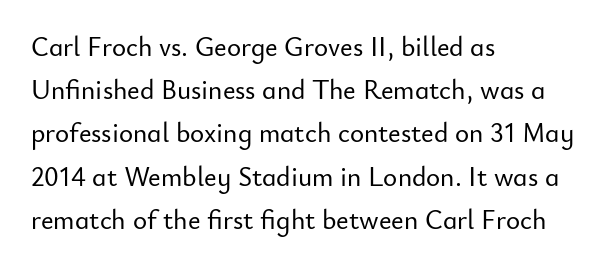
Q: Is the text italic (slanted)? A: No, it is upright.
Q: Is the text underlined? A: No.
Q: How is the paragraph aligned? A: Left-aligned.
Q: Is the spacing between letters normal or unusually wide? A: Normal.
Q: Is the spacing between lines tight, normal or loose? A: Normal.
